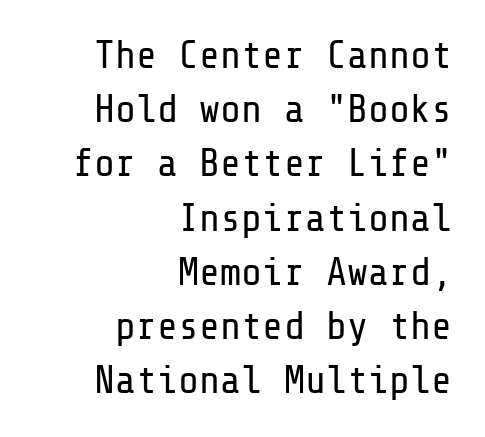
A typesetter would label this face a sans. This rendering leaves character spacing at its baseline value. Each new line begins a customary step beneath the previous one. The paragraph shown leans on its right margin. The font's upright variant was chosen for this text.
